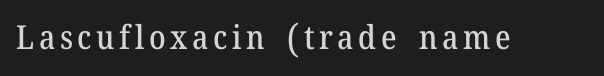
Q: Is the text italic (slanted)? A: No, it is upright.
Q: Is the typeface a serif or a sans-serif typeface? A: Serif.
Q: Is the text underlined? A: No.
Q: Width (condensed, normal, or wide)? A: Normal.
Q: Stroke contrast? A: Medium.
Q: x-height? A: Medium.
Q: Monospaced? A: No.
